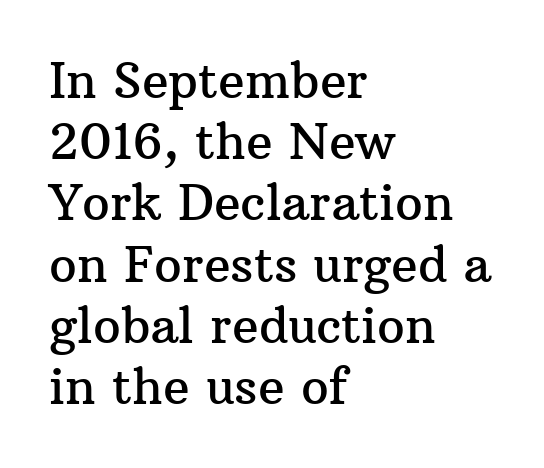
The image shows 49 px serif type, upright; set left-aligned, normal line spacing (1.25x), normal letter spacing, not underlined; medium stroke contrast and a medium x-height.
